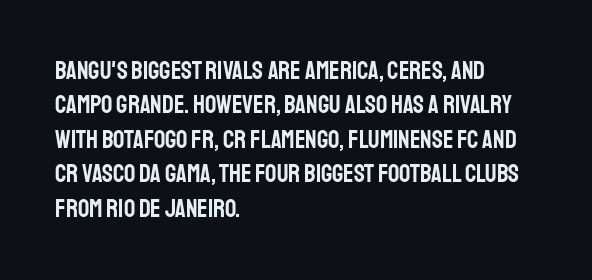
{"italic": "no", "underline": "no", "align": "left", "line_spacing": "normal", "line_spacing_ratio": 1.38, "letter_spacing": "normal", "letter_spacing_em": 0.0, "glyph_px": 25}
